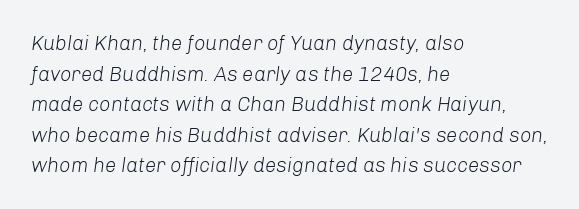
{"italic": "yes", "lean": "right", "slant_degrees": 8, "bold": "no", "underline": "no", "align": "left", "line_spacing": "normal", "line_spacing_ratio": 1.53, "letter_spacing": "normal", "letter_spacing_em": 0.0, "glyph_px": 20}
